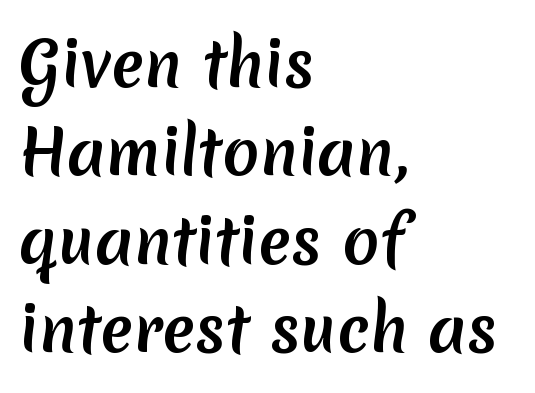
{"serif": "no", "bold": "yes", "weight": "semibold", "width": "normal", "stroke_contrast": "low", "x_height": "medium", "monospaced": "no", "underline": "no", "align": "left", "line_spacing": "normal", "line_spacing_ratio": 1.45, "letter_spacing": "normal", "letter_spacing_em": 0.0, "glyph_px": 61}
